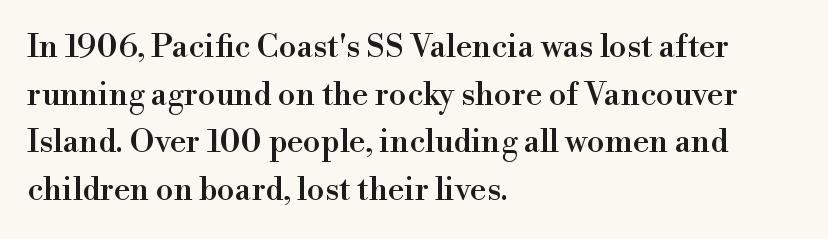
The image shows 32 px serif type, upright; set left-aligned, normal line spacing (1.49x), normal letter spacing, not underlined; high stroke contrast and a small x-height.
